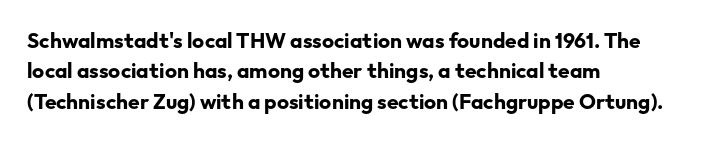
{"italic": "no", "bold": "yes", "underline": "no", "align": "left", "line_spacing": "normal", "line_spacing_ratio": 1.45, "letter_spacing": "normal", "letter_spacing_em": 0.0, "glyph_px": 21}
